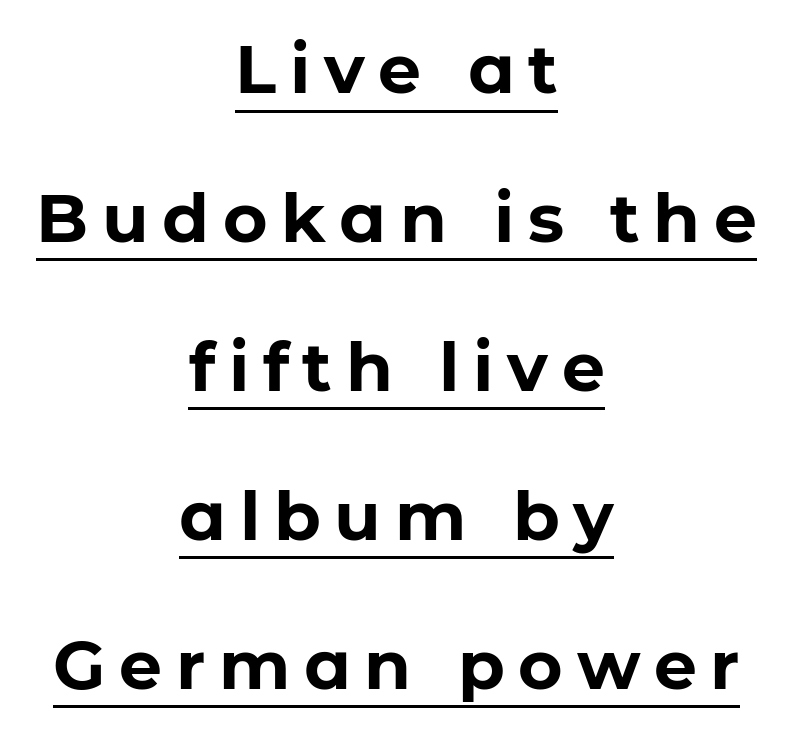
Q: Is the text bold? A: Yes.
Q: Is the text italic (slanted)? A: No, it is upright.
Q: Is the typeface a serif or a sans-serif typeface? A: Sans-serif.
Q: Is the text underlined? A: Yes.
Q: How is the paragraph aligned? A: Centered.
Q: Is the spacing between letters normal or unusually wide? A: Unusually wide.
Q: Is the spacing between lines tight, normal or loose? A: Loose.
Q: Width (condensed, normal, or wide)? A: Normal.
Q: Stroke contrast? A: Low.
Q: x-height? A: Medium.
Q: Monospaced? A: No.
